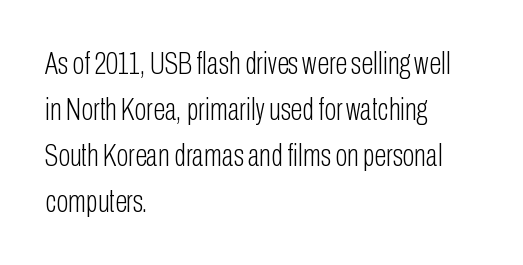
When letters stand straight like this, we call the style roman or upright. The cut favours lightness, reaching ordinary text weight at its darkest. Note the varied advance widths — an 'i' is clearly narrower than an 'm'. Caption: standard tracking, unaltered. Examine the stroke ends and you'll find no serifs. The space directly below the letters is spotless.
